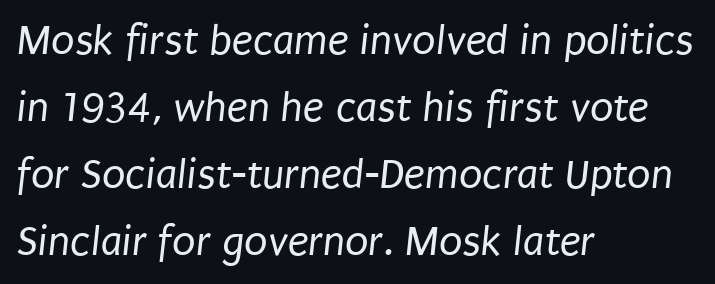
Evenly set lines give the paragraph a standard silhouette. The rendering anchors every line to the left-hand side. Bold? No — there's no thickening of the strokes. Do the characters align in a grid? No, the font is proportional.
